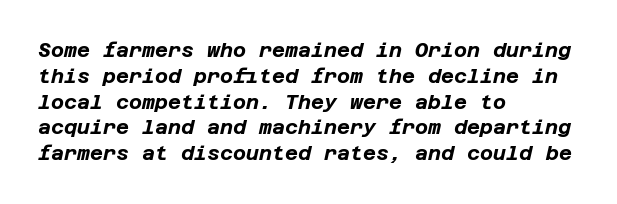
Q: Is the text bold? A: Yes.
Q: Is the text italic (slanted)? A: Yes, it leans right by about 12 degrees.
Q: Is the text underlined? A: No.
Q: How is the paragraph aligned? A: Left-aligned.
Q: Is the spacing between letters normal or unusually wide? A: Normal.
Q: Is the spacing between lines tight, normal or loose? A: Normal.
